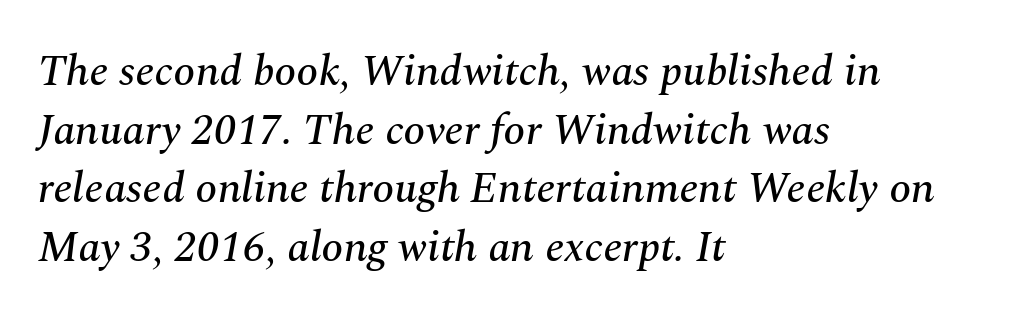
Regarding leading, the lines here are spaced in the standard way. Underline: absent. Proportional: the letters do not fall into vertical columns. Classification — serif. Yep, that's italic — everything's leaning.
